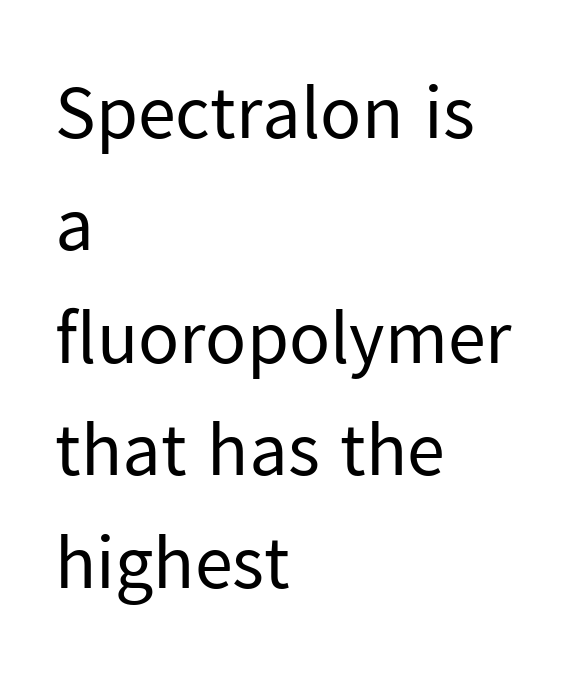
This sample is left-justified, so line endings fall wherever the words run out. Ascenders rise straight up at ninety degrees. This is not heavy type; no bold has been used. This sample uses plain, unmodified letter spacing. Proportional: the letters do not fall into vertical columns.
